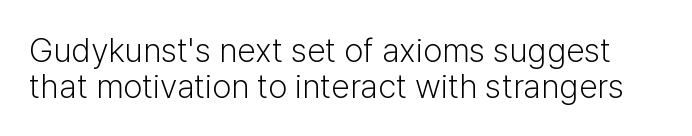
{"serif": "no", "italic": "no", "bold": "no", "weight": "light", "width": "normal", "stroke_contrast": "low", "x_height": "medium", "monospaced": "no", "underline": "no", "line_spacing": "tight", "line_spacing_ratio": 1.05, "letter_spacing": "normal", "letter_spacing_em": 0.0, "glyph_px": 34}
